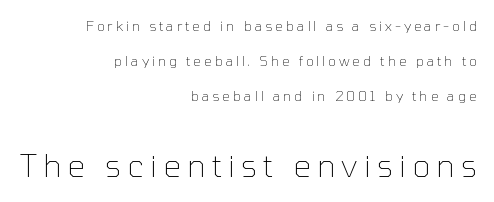
Q: Is the text bold? A: No.
Q: Is the text italic (slanted)? A: No, it is upright.
Q: Is the typeface a serif or a sans-serif typeface? A: Sans-serif.
Q: Is the text underlined? A: No.
Q: How is the paragraph aligned? A: Right-aligned.
Q: Is the spacing between letters normal or unusually wide? A: Unusually wide.
Q: Is the spacing between lines tight, normal or loose? A: Loose.
Q: Which block of text is set in a larger size, the first (top) or the second (bottom)? A: The second (bottom) one.
Q: Width (condensed, normal, or wide)? A: Normal.
Q: Stroke contrast? A: Low.
Q: x-height? A: Medium.
Q: Monospaced? A: No.
